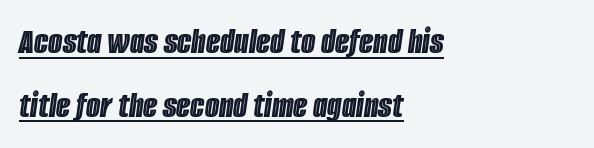
The image shows 37 px condensed type, italic (leaning right); set left-aligned, line spacing 1.72x, normal letter spacing, underlined; a large x-height.
